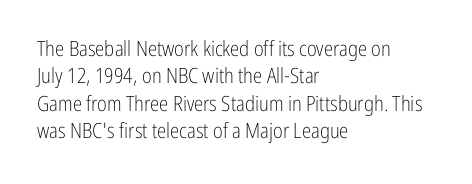
{"italic": "no", "bold": "no", "underline": "no", "align": "left", "line_spacing": "normal", "line_spacing_ratio": 1.3, "letter_spacing": "normal", "letter_spacing_em": 0.0, "glyph_px": 21}
